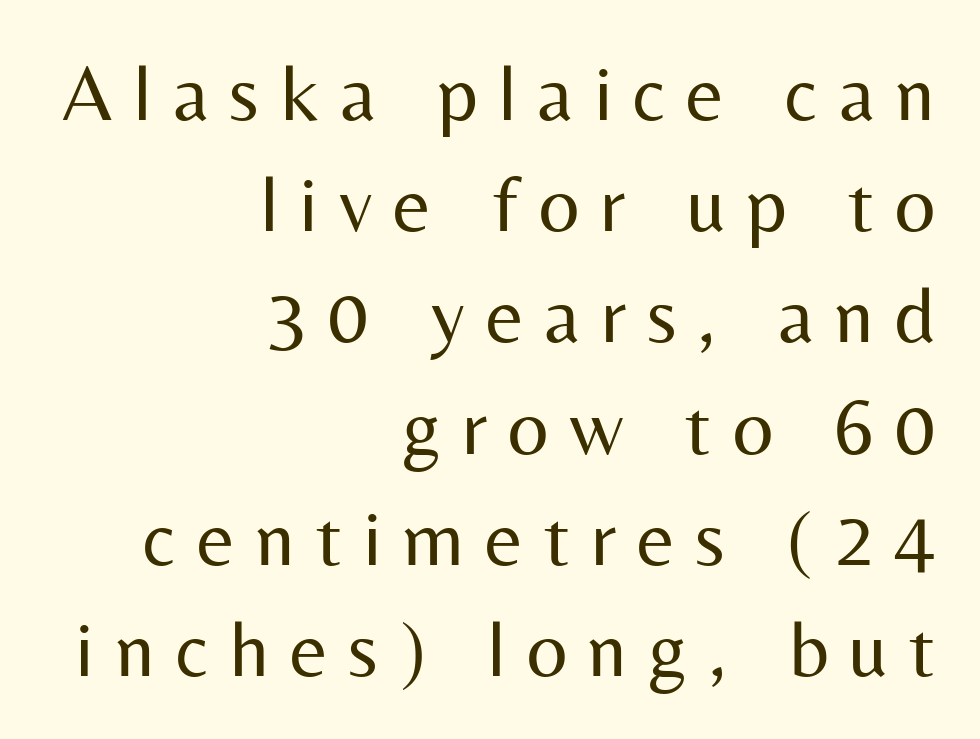
Q: Is the text bold? A: No.
Q: Is the text italic (slanted)? A: No, it is upright.
Q: Is the typeface a serif or a sans-serif typeface? A: Sans-serif.
Q: Is the text underlined? A: No.
Q: How is the paragraph aligned? A: Right-aligned.
Q: Is the spacing between letters normal or unusually wide? A: Unusually wide.
Q: Is the spacing between lines tight, normal or loose? A: Normal.
Q: Width (condensed, normal, or wide)? A: Normal.
Q: Stroke contrast? A: Medium.
Q: x-height? A: Medium.
Q: Monospaced? A: No.
